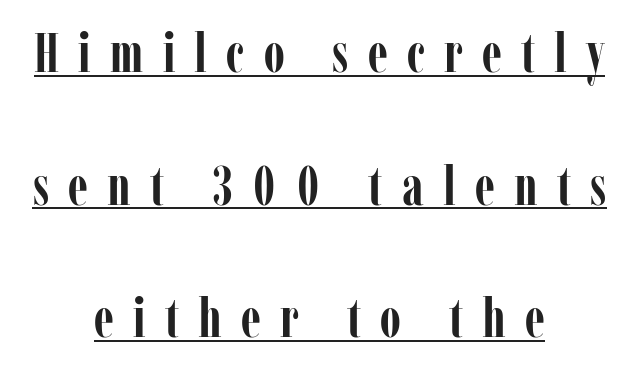
The image shows 55 px semibold, condensed serif type, upright; set centered, loose line spacing (2.41x), unusually wide letter spacing (+0.35 em), underlined; low stroke contrast and a medium x-height.
